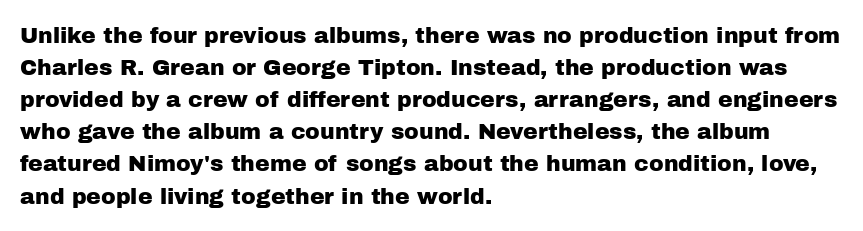
{"italic": "no", "underline": "no", "align": "left", "line_spacing": "normal", "line_spacing_ratio": 1.46, "letter_spacing": "normal", "letter_spacing_em": 0.0, "glyph_px": 22}
